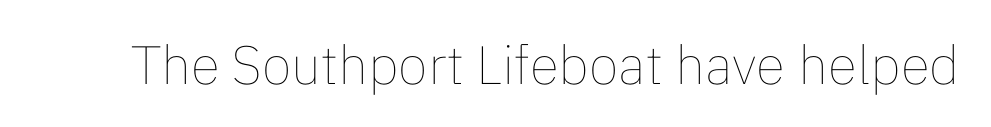
How are the letters spaced? Ordinarily, with no added tracking. This reads as an unemphasized weight, regular at the heaviest. Does the lettering tilt? It doesn't — this is upright. The face used here is proportionally spaced, like ordinary book or web type. The area under the type is left untouched.
